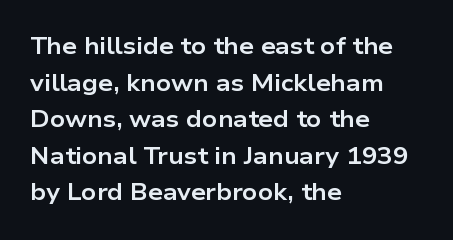
Q: Is the text bold? A: Yes.
Q: Is the text italic (slanted)? A: No, it is upright.
Q: Is the text underlined? A: No.
Q: How is the paragraph aligned? A: Left-aligned.
Q: Is the spacing between letters normal or unusually wide? A: Normal.
Q: Is the spacing between lines tight, normal or loose? A: Normal.
